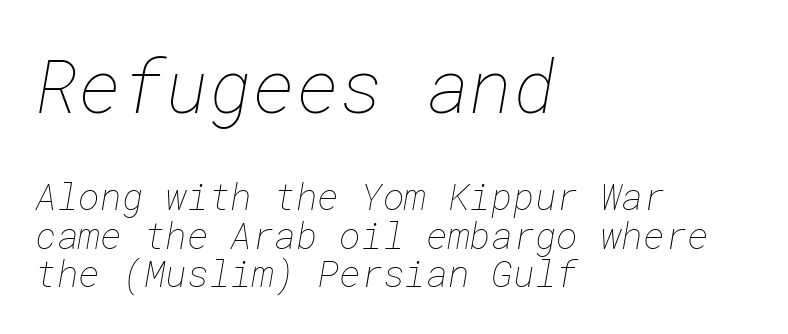
Q: Is the text bold? A: No.
Q: Is the text underlined? A: No.
Q: How is the paragraph aligned? A: Left-aligned.
Q: Is the spacing between letters normal or unusually wide? A: Normal.
Q: Is the spacing between lines tight, normal or loose? A: Tight.
Q: Which block of text is set in a larger size, the first (top) or the second (bottom)? A: The first (top) one.
Q: Width (condensed, normal, or wide)? A: Normal.
Q: Stroke contrast? A: Low.
Q: x-height? A: Medium.
